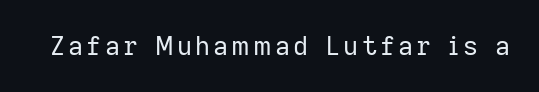
The image shows 26 px text type, upright; set not underlined.
